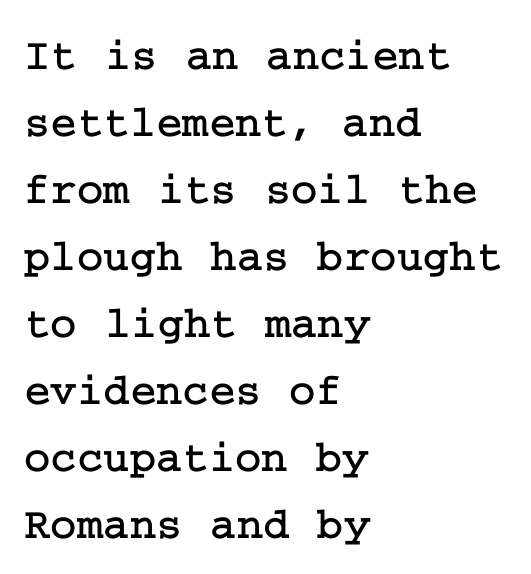
{"serif": "yes", "italic": "no", "width": "normal", "stroke_contrast": "low", "x_height": "medium", "underline": "no", "align": "left", "line_spacing": "normal", "line_spacing_ratio": 1.49, "letter_spacing": "normal", "letter_spacing_em": 0.0, "glyph_px": 45}
